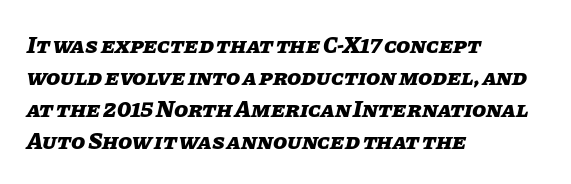
Q: Is the text bold? A: Yes.
Q: Is the text italic (slanted)? A: Yes, it leans right by about 11 degrees.
Q: Is the text underlined? A: No.
Q: How is the paragraph aligned? A: Left-aligned.
Q: Is the spacing between letters normal or unusually wide? A: Normal.
Q: Is the spacing between lines tight, normal or loose? A: Normal.
